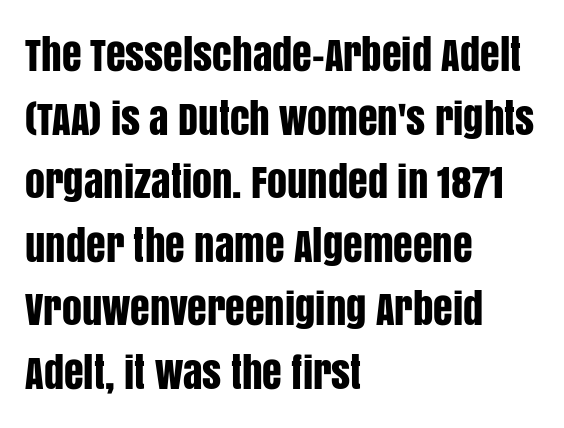
The lines are quadded left. The foot of each line stays bare and open. The specimen reads as upright at a glance. The font family rendered here belongs to the sans-serif group. Regarding leading, the lines here are spaced in the standard way.
